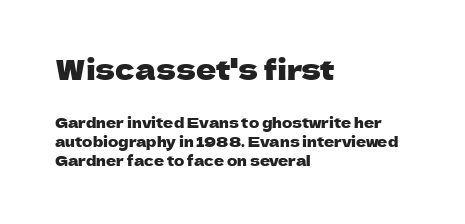
Q: Is the text italic (slanted)? A: No, it is upright.
Q: Is the typeface a serif or a sans-serif typeface? A: Sans-serif.
Q: Is the text underlined? A: No.
Q: How is the paragraph aligned? A: Left-aligned.
Q: Is the spacing between letters normal or unusually wide? A: Normal.
Q: Is the spacing between lines tight, normal or loose? A: Normal.
Q: Which block of text is set in a larger size, the first (top) or the second (bottom)? A: The first (top) one.
Q: Width (condensed, normal, or wide)? A: Normal.
Q: Stroke contrast? A: Low.
Q: x-height? A: Medium.
Q: Monospaced? A: No.
